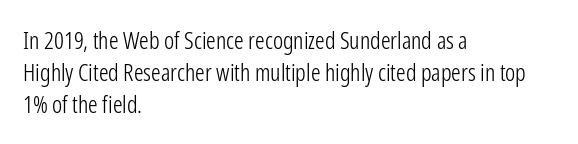
Q: Is the text bold? A: No.
Q: Is the text italic (slanted)? A: No, it is upright.
Q: Is the text underlined? A: No.
Q: How is the paragraph aligned? A: Left-aligned.
Q: Is the spacing between letters normal or unusually wide? A: Normal.
Q: Is the spacing between lines tight, normal or loose? A: Normal.
